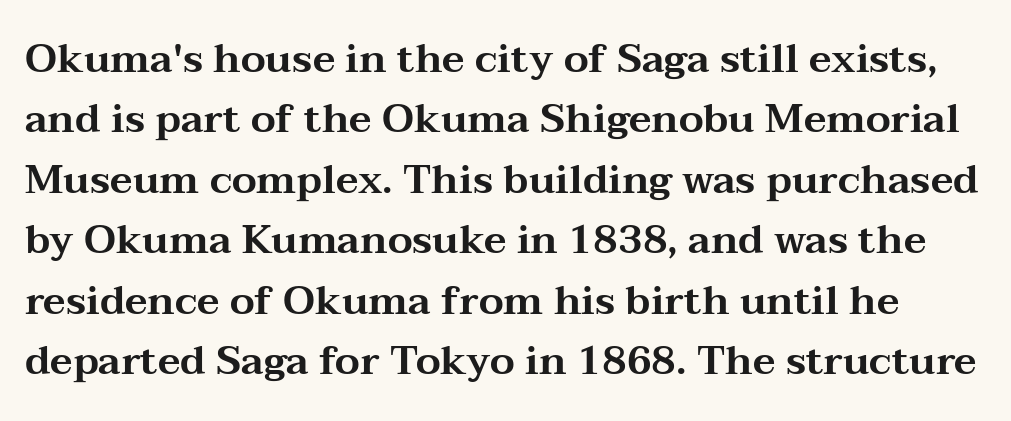
The image shows 40 px wide serif type, upright; set normal line spacing (1.51x), normal letter spacing, not underlined; medium stroke contrast and a medium x-height.
